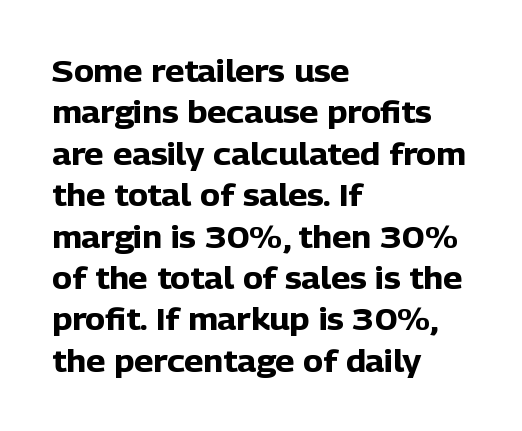
{"serif": "no", "italic": "no", "bold": "yes", "weight": "heavy", "width": "normal", "stroke_contrast": "low", "x_height": "medium", "monospaced": "no", "underline": "no", "align": "left", "line_spacing": "normal", "line_spacing_ratio": 1.38, "letter_spacing": "normal", "letter_spacing_em": 0.0, "glyph_px": 30}
